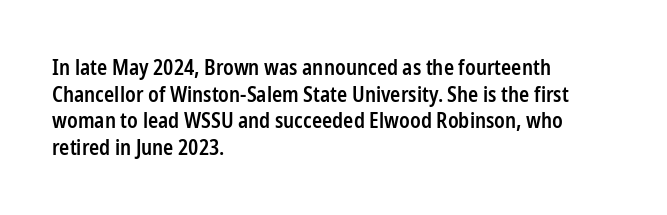
The image shows 21 px text type, upright; set left-aligned, normal line spacing (1.27x), normal letter spacing, not underlined.
